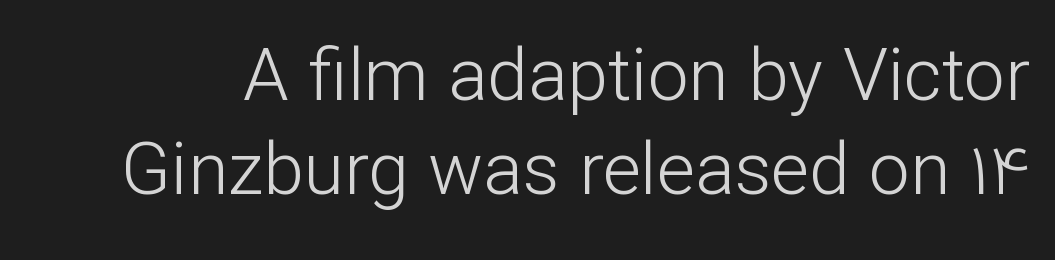
{"serif": "no", "italic": "no", "bold": "no", "weight": "light", "width": "normal", "stroke_contrast": "low", "x_height": "medium", "monospaced": "no", "underline": "no", "line_spacing": "normal", "line_spacing_ratio": 1.29, "letter_spacing": "normal", "letter_spacing_em": 0.0, "glyph_px": 73}
